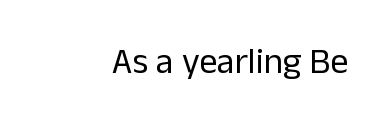
The image shows 36 px regular-weight sans-serif type, upright; set normal letter spacing, not underlined; low stroke contrast and a medium x-height.
